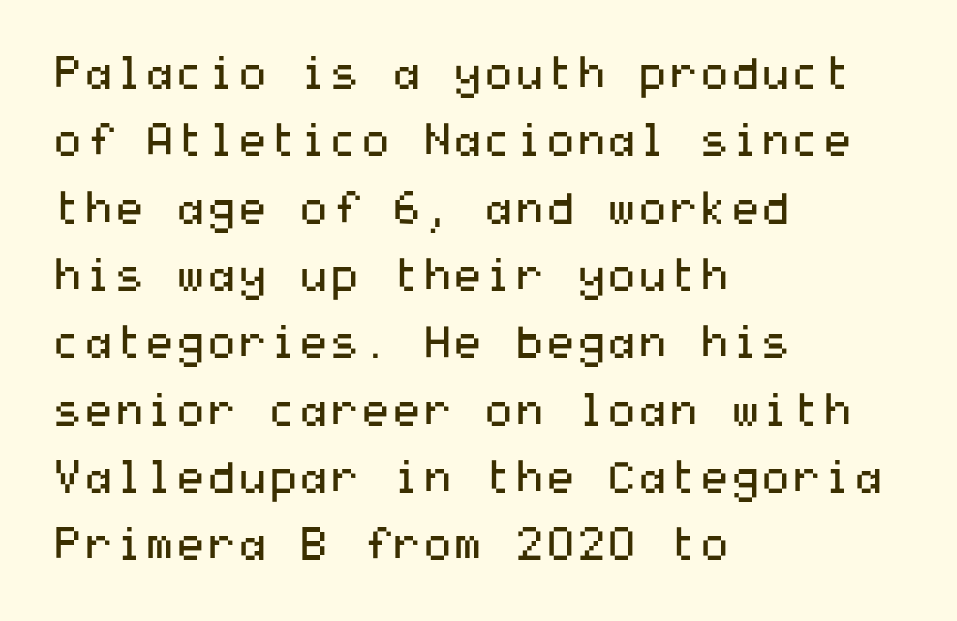
The face used here is a sans, in the tradition of grotesques and geometrics. The strokes carry an ordinary text weight at most. Short note: letters normally spaced. Nobody drew a line under any word here. This sample is left-justified, so line endings fall wherever the words run out. The type sits square on the baseline with zero lean.
